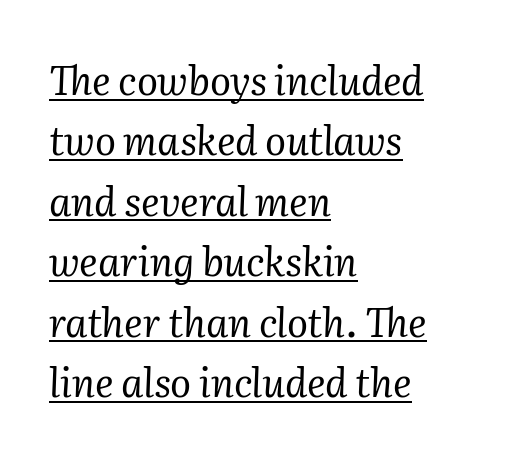
Q: Is the text bold? A: No.
Q: Is the text italic (slanted)? A: Yes, it leans right by about 2 degrees.
Q: Is the typeface a serif or a sans-serif typeface? A: Serif.
Q: Is the text underlined? A: Yes.
Q: How is the paragraph aligned? A: Left-aligned.
Q: Is the spacing between letters normal or unusually wide? A: Normal.
Q: Is the spacing between lines tight, normal or loose? A: Normal.
Q: Width (condensed, normal, or wide)? A: Normal.
Q: Stroke contrast? A: Medium.
Q: x-height? A: Medium.
Q: Monospaced? A: No.
